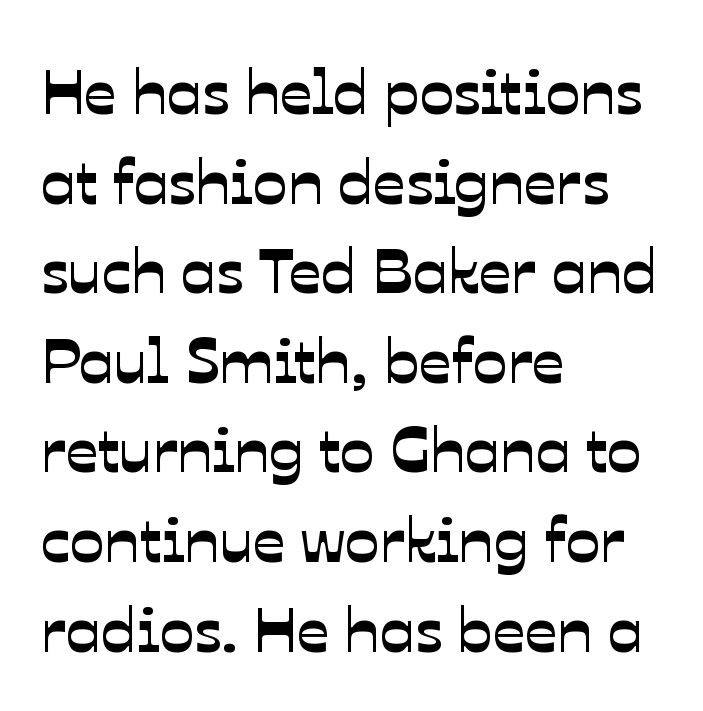
{"serif": "no", "width": "normal", "stroke_contrast": "low", "x_height": "medium", "monospaced": "no", "underline": "no", "align": "left", "line_spacing": "normal", "line_spacing_ratio": 1.4, "letter_spacing": "normal", "letter_spacing_em": 0.0, "glyph_px": 64}
